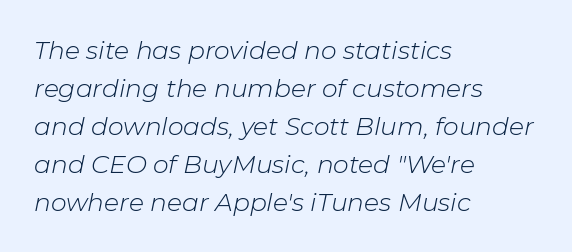
Q: Is the text bold? A: No.
Q: Is the text italic (slanted)? A: Yes, it leans right by about 11 degrees.
Q: Is the text underlined? A: No.
Q: How is the paragraph aligned? A: Left-aligned.
Q: Is the spacing between letters normal or unusually wide? A: Normal.
Q: Is the spacing between lines tight, normal or loose? A: Normal.
